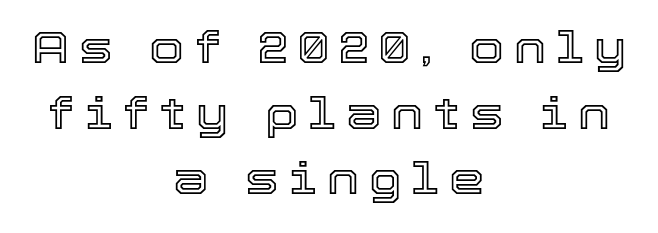
The image shows 45 px text type, upright; set centered, normal line spacing (1.46x), unusually wide letter spacing (+0.23 em), not underlined; a medium x-height.
